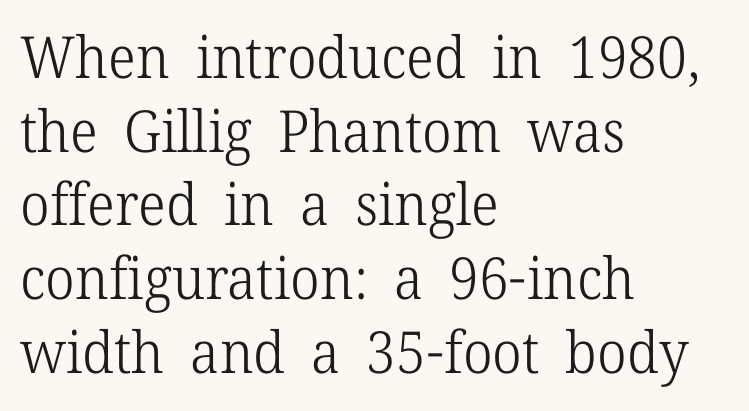
Do the characters align in a grid? No, the font is proportional. The strokes carry an ordinary text weight at most. Underlining? Definitely not there. Inter-character spacing is left at the font's built-in metrics. The typeface chosen for these lines features serifs.
